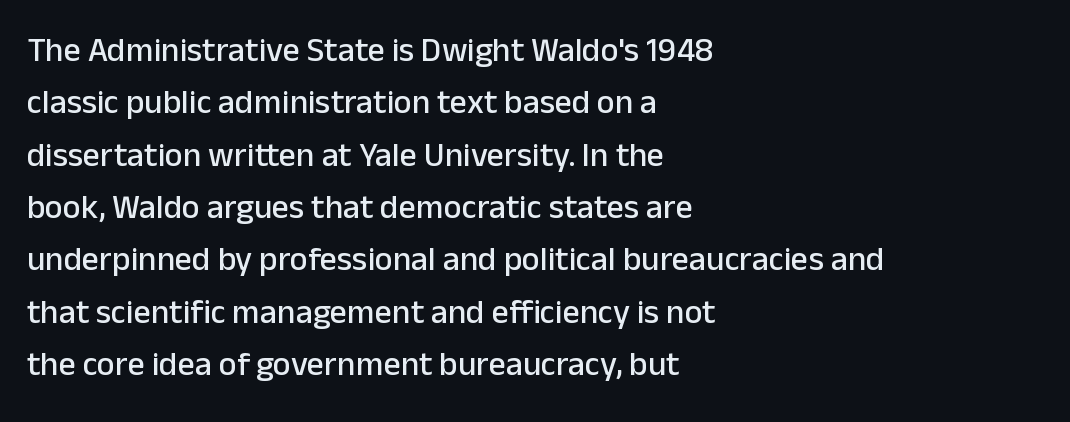
{"serif": "no", "italic": "no", "width": "normal", "stroke_contrast": "low", "x_height": "medium", "monospaced": "no", "underline": "no", "align": "left", "line_spacing": "normal", "line_spacing_ratio": 1.54, "letter_spacing": "normal", "letter_spacing_em": 0.0, "glyph_px": 34}
